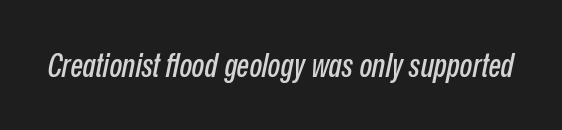
The image shows 33 px condensed type, italic (leaning right); set normal letter spacing, not underlined; low stroke contrast and a medium x-height.
